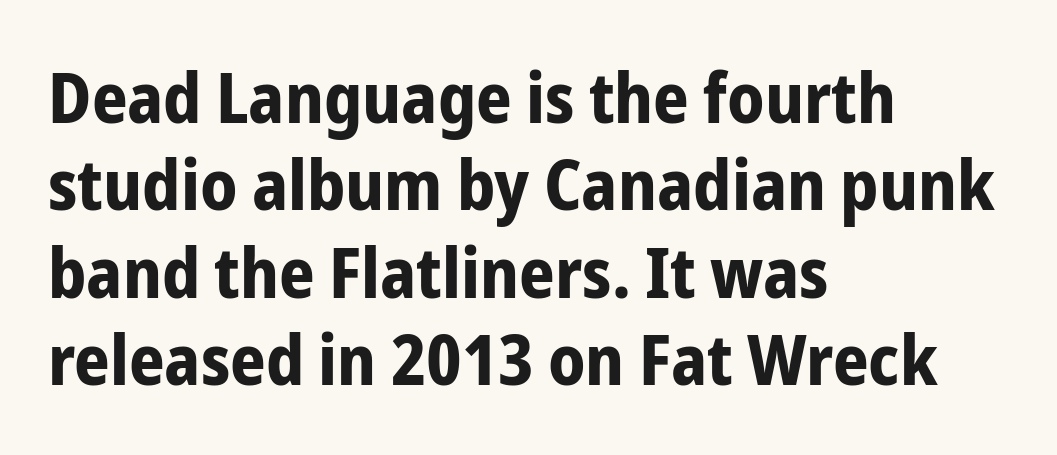
The image shows 70 px bold, condensed sans-serif type, upright; set left-aligned, normal line spacing (1.25x), normal letter spacing, not underlined; low stroke contrast and a medium x-height.
